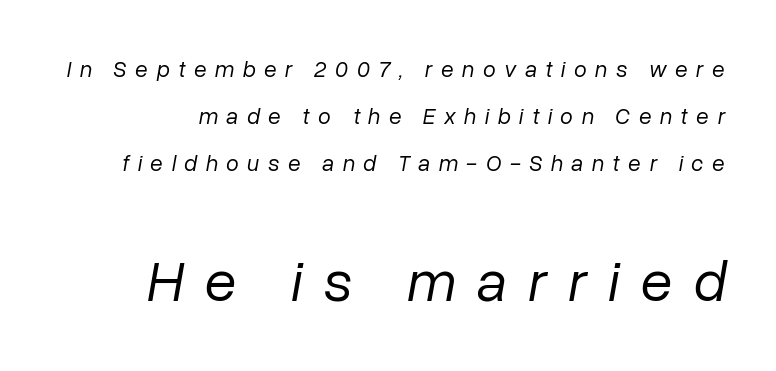
The tracking reads as deliberately expanded to a designer's eye. Any mark beneath the type? The region is blank. Think of a printed novel: that variable character pitch is what you see here. Italic: yes, the glyphs are oblique. One glance says open: line gaps are wider than usual. Size hierarchy here favors the trailing block over the leading one.
